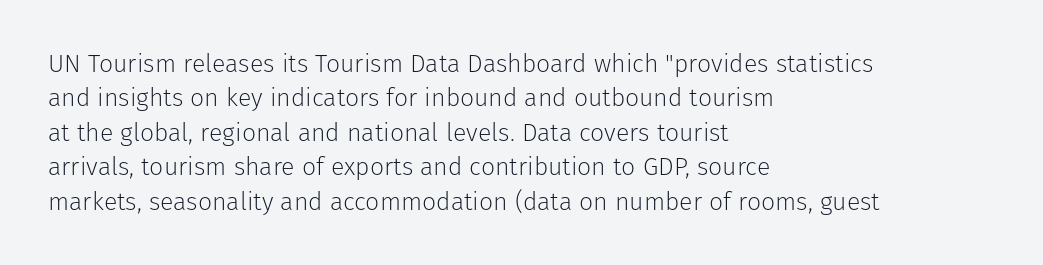
Spacing between characters is what you'd get straight out of the box. The passage shown is not underscored anywhere. The lines in this sample share a left origin and differ only in where they stop. The lines sit at an ordinary, default distance from one another. Is the type heavy? It reads as light-to-regular instead.
